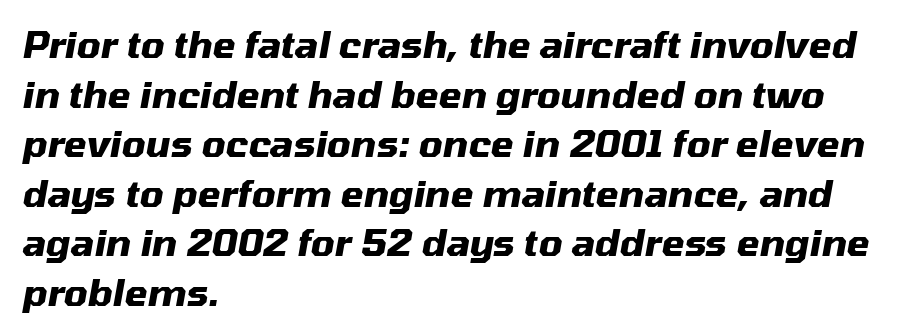
The image shows 37 px heavy type, italic (leaning right); set left-aligned, normal line spacing (1.34x), normal letter spacing, not underlined; medium stroke contrast and a medium x-height.
